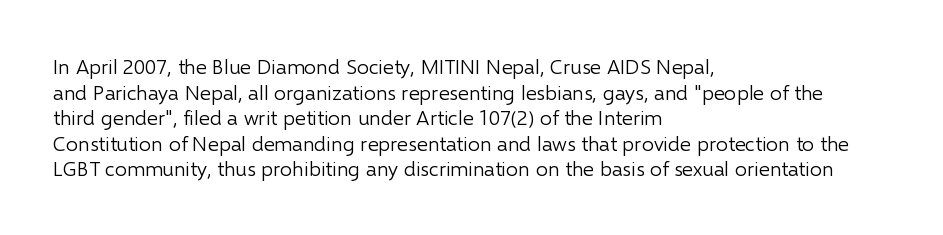
{"italic": "no", "bold": "no", "underline": "no", "align": "left", "line_spacing_ratio": 1.22, "letter_spacing": "normal", "letter_spacing_em": 0.0, "glyph_px": 21}
